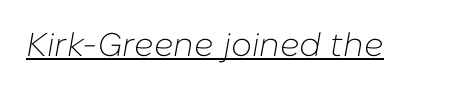
No extra tracking has been applied to these lines. Think of a printed novel: that variable character pitch is what you see here. Students, observe the line beneath the letters — that is underlining. Italic? Definitely — the glyphs are oblique. The strokes carry an ordinary text weight at most.
